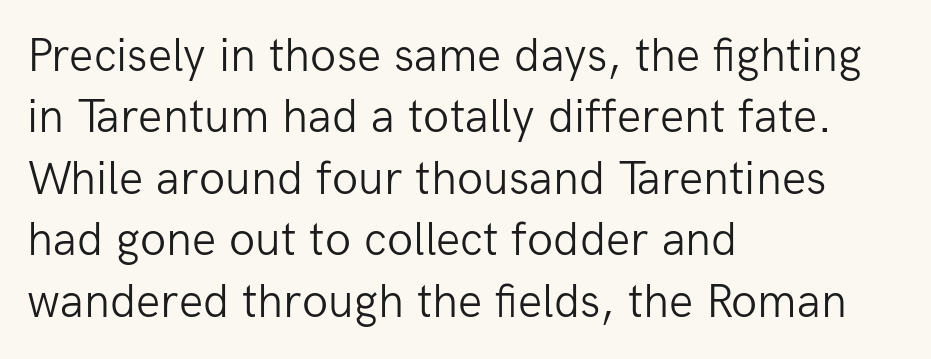
If you measured baseline to baseline, you'd find a middling distance. Posture: vertical. Think standard paragraph weight, or any step lighter than that. Layout note: lines flush left.
